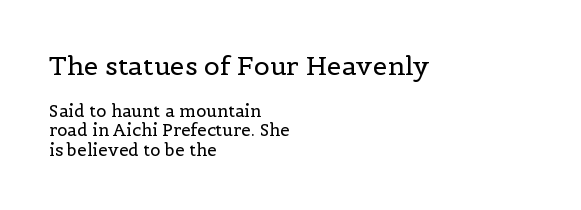
The rendering keeps characters at their native spacing. Plain, unruled lines of type. The ragged edge is on the right, which tells us the setting is flush left. You could barely slide anything between these rows.
